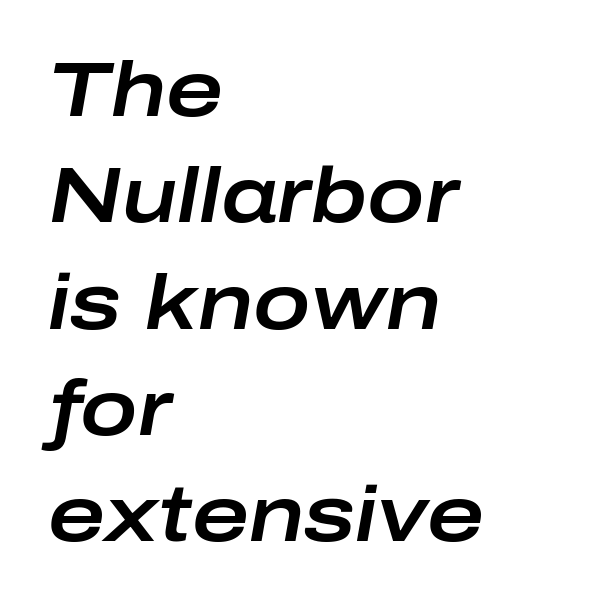
The image shows 77 px wide type, italic (leaning right); set left-aligned, normal line spacing (1.38x), normal letter spacing, not underlined; low stroke contrast and a medium x-height.
